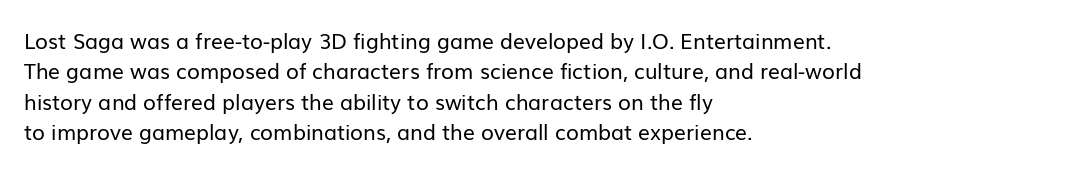
{"italic": "no", "bold": "no", "underline": "no", "align": "left", "line_spacing": "normal", "line_spacing_ratio": 1.45, "letter_spacing": "normal", "letter_spacing_em": 0.0, "glyph_px": 21}
